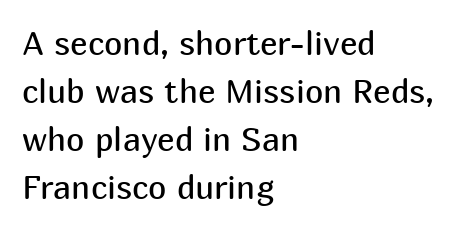
Notice how descenders clear the ascenders below comfortably — that's standard leading. Looks like regular typesetting: each glyph gets only the width it needs. The type sits square on the baseline with zero lean. Tracking value appears to be zero — textbook default spacing. Plain, unruled lines of type. This is sans-serif lettering, the kind often seen on screens and signage.
